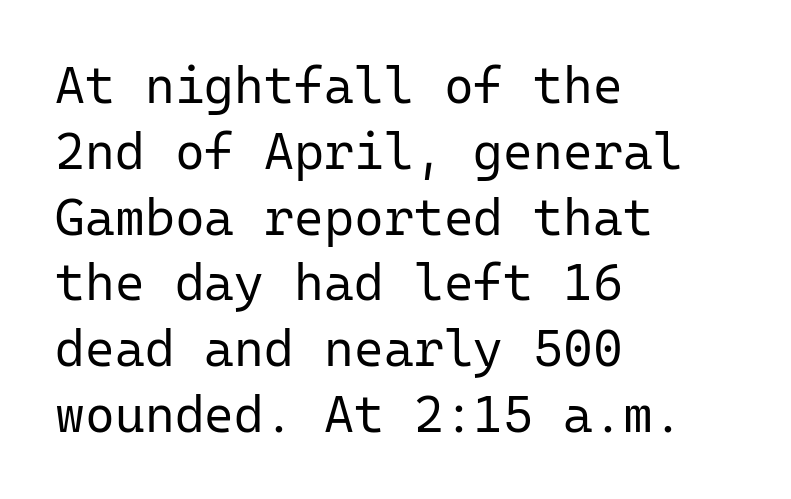
Q: Is the text bold? A: No.
Q: Is the text italic (slanted)? A: No, it is upright.
Q: Is the typeface a serif or a sans-serif typeface? A: Sans-serif.
Q: Is the text underlined? A: No.
Q: How is the paragraph aligned? A: Left-aligned.
Q: Is the spacing between letters normal or unusually wide? A: Normal.
Q: Is the spacing between lines tight, normal or loose? A: Normal.
Q: Width (condensed, normal, or wide)? A: Normal.
Q: Stroke contrast? A: Low.
Q: x-height? A: Medium.
Q: Monospaced? A: Yes.
